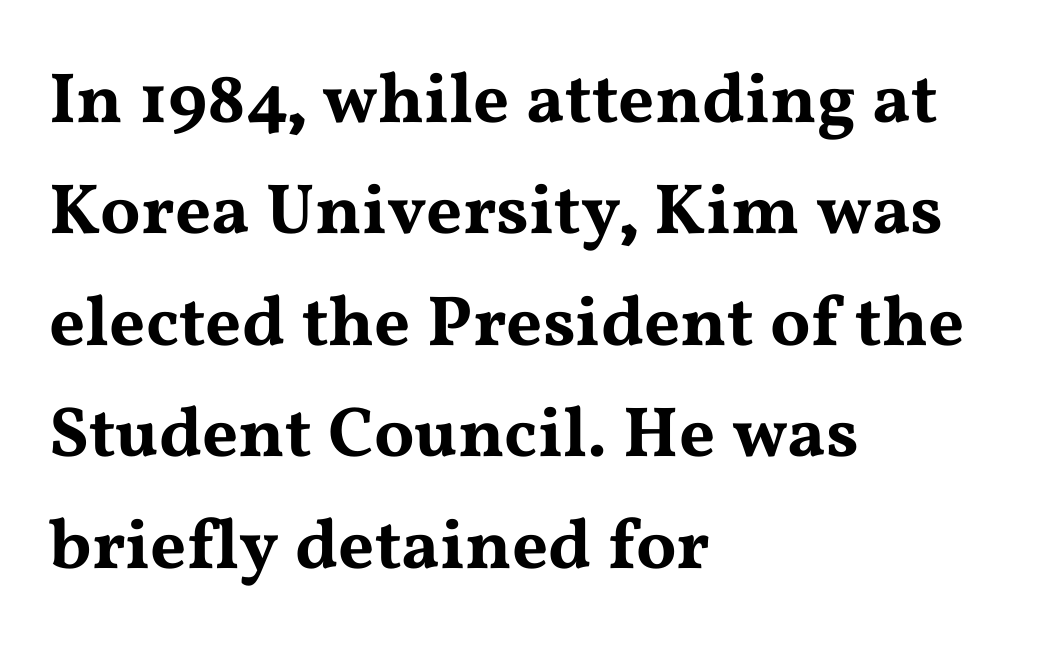
The image shows 71 px wide serif type, upright; set left-aligned, normal line spacing (1.57x), normal letter spacing, not underlined; medium stroke contrast and a medium x-height.
